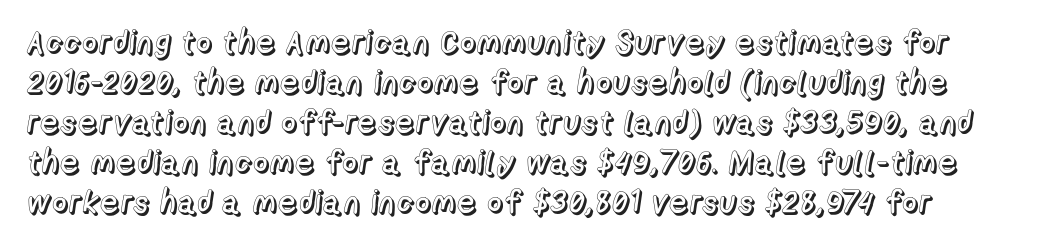
{"width": "normal", "x_height": "medium", "monospaced": "no", "underline": "no", "line_spacing": "normal", "line_spacing_ratio": 1.25, "letter_spacing": "normal", "letter_spacing_em": 0.0, "glyph_px": 32}
